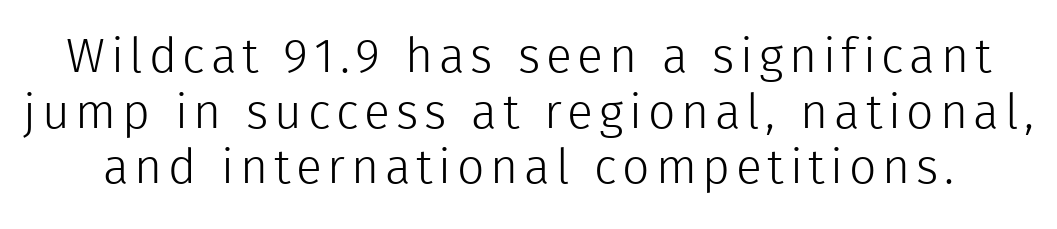
{"serif": "no", "italic": "no", "bold": "no", "weight": "light", "width": "normal", "x_height": "medium", "monospaced": "no", "underline": "no", "line_spacing_ratio": 1.16, "glyph_px": 48}
